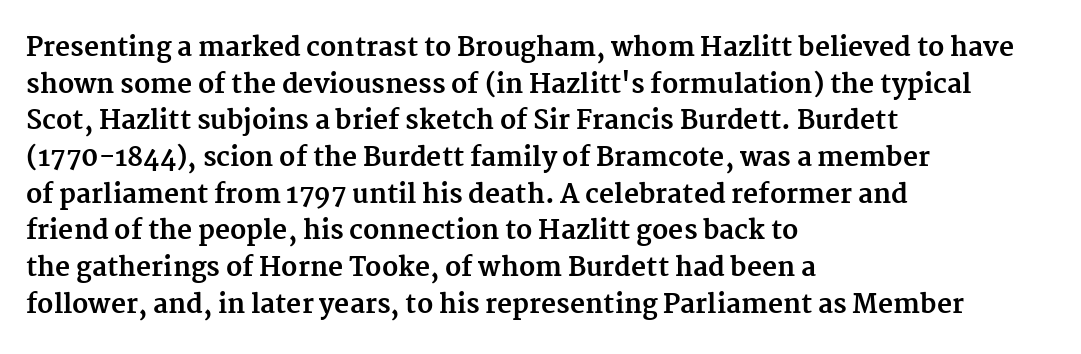
{"italic": "no", "bold": "yes", "underline": "no", "align": "left", "line_spacing": "normal", "line_spacing_ratio": 1.41, "letter_spacing": "normal", "letter_spacing_em": 0.0, "glyph_px": 26}
